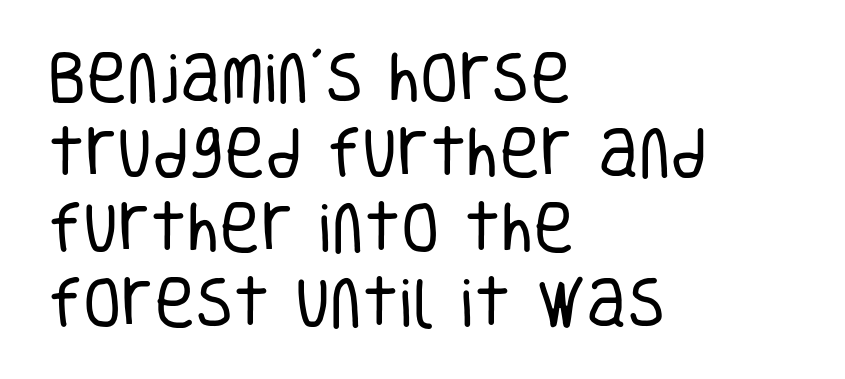
Q: Is the text bold? A: No.
Q: Is the text italic (slanted)? A: No, it is upright.
Q: Is the typeface a serif or a sans-serif typeface? A: Sans-serif.
Q: Is the text underlined? A: No.
Q: How is the paragraph aligned? A: Left-aligned.
Q: Is the spacing between letters normal or unusually wide? A: Normal.
Q: Is the spacing between lines tight, normal or loose? A: Normal.
Q: Width (condensed, normal, or wide)? A: Condensed.
Q: Stroke contrast? A: Low.
Q: x-height? A: Large.
Q: Monospaced? A: No.
